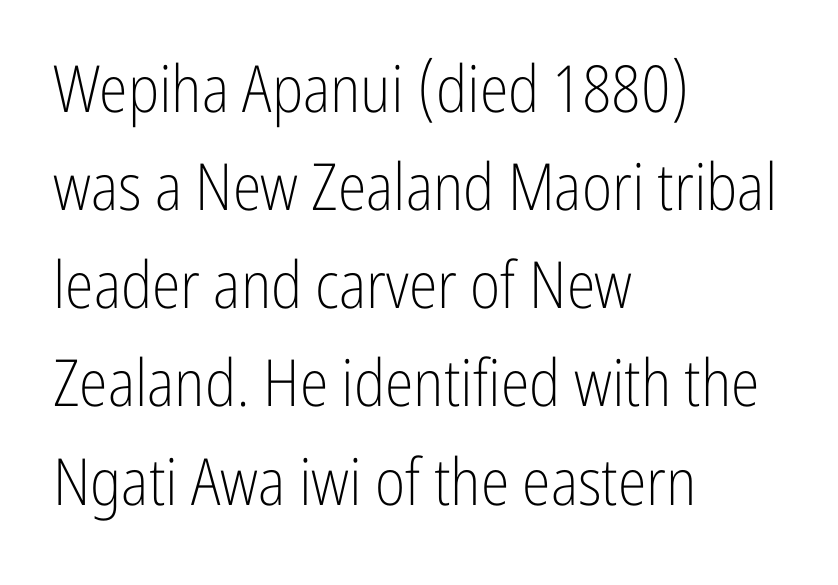
Q: Is the text bold? A: No.
Q: Is the text italic (slanted)? A: No, it is upright.
Q: Is the typeface a serif or a sans-serif typeface? A: Sans-serif.
Q: Is the text underlined? A: No.
Q: How is the paragraph aligned? A: Left-aligned.
Q: Is the spacing between letters normal or unusually wide? A: Normal.
Q: Is the spacing between lines tight, normal or loose? A: Normal.
Q: Width (condensed, normal, or wide)? A: Condensed.
Q: Stroke contrast? A: Low.
Q: x-height? A: Medium.
Q: Monospaced? A: No.
